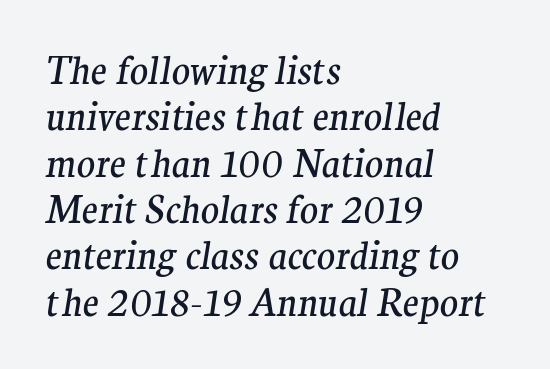
The image shows 38 px regular-weight serif type, italic (leaning right); set left-aligned, line spacing 1.22x, normal letter spacing, not underlined; medium stroke contrast and a medium x-height.
